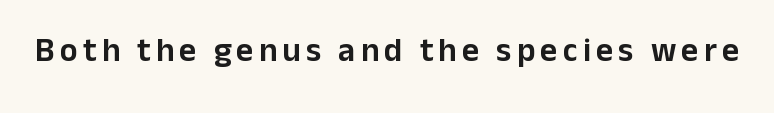
Here the designer chose a conventional face with non-uniform glyph widths. Vertical strokes here are truly vertical. A clean baseline with only descenders dipping below it. Unlike a traditional serif, this face leaves its strokes unadorned.
